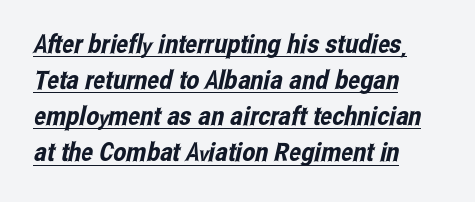
{"underline": "yes", "align": "left", "line_spacing": "normal", "line_spacing_ratio": 1.39, "letter_spacing": "normal", "letter_spacing_em": 0.0, "glyph_px": 26}
